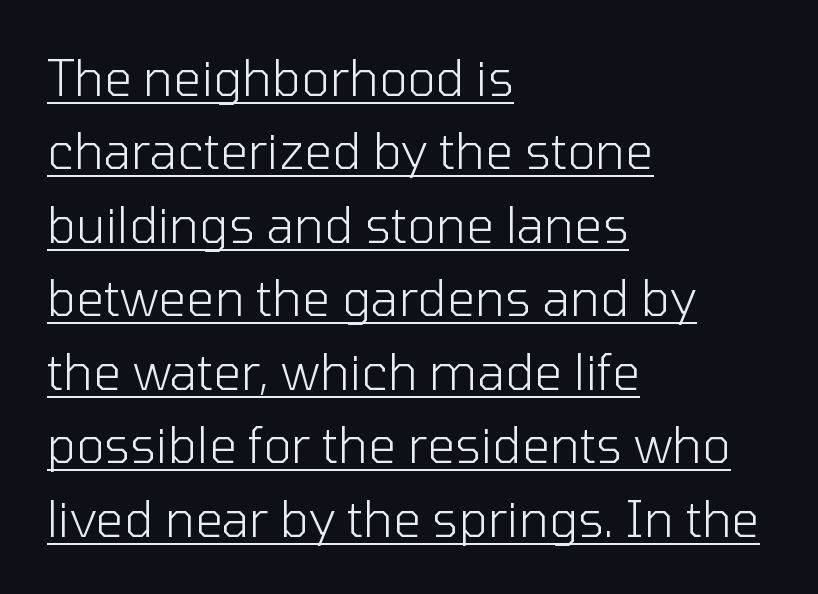
The image shows 49 px light sans-serif type, upright; set left-aligned, normal line spacing (1.5x), normal letter spacing, underlined; low stroke contrast and a medium x-height.
